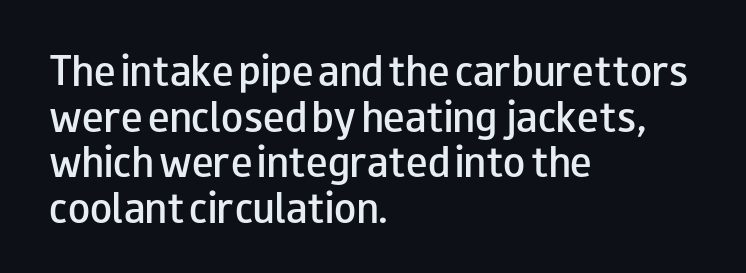
The image shows 36 px semibold, wide sans-serif type, upright; set left-aligned, normal line spacing (1.27x), normal letter spacing, not underlined; low stroke contrast and a small x-height.
